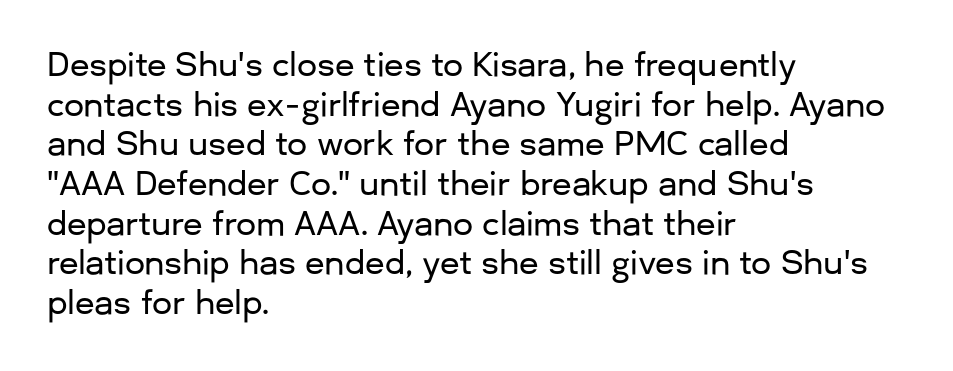
Q: Is the text italic (slanted)? A: No, it is upright.
Q: Is the typeface a serif or a sans-serif typeface? A: Sans-serif.
Q: Is the text underlined? A: No.
Q: How is the paragraph aligned? A: Left-aligned.
Q: Is the spacing between letters normal or unusually wide? A: Normal.
Q: Width (condensed, normal, or wide)? A: Normal.
Q: Stroke contrast? A: Low.
Q: x-height? A: Medium.
Q: Monospaced? A: No.
